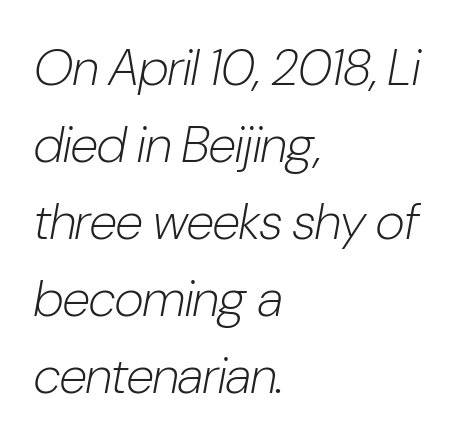
Q: Is the text bold? A: No.
Q: Is the text italic (slanted)? A: Yes, it leans right by about 10 degrees.
Q: Is the text underlined? A: No.
Q: How is the paragraph aligned? A: Left-aligned.
Q: Is the spacing between letters normal or unusually wide? A: Normal.
Q: Is the spacing between lines tight, normal or loose? A: Normal.
Q: Width (condensed, normal, or wide)? A: Condensed.
Q: Stroke contrast? A: Low.
Q: x-height? A: Medium.
Q: Monospaced? A: No.
